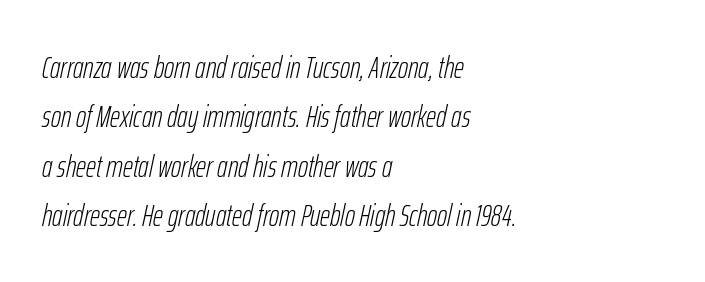
The image shows 31 px light, condensed type, italic (leaning right); set left-aligned, normal line spacing (1.59x), normal letter spacing, not underlined; low stroke contrast and a medium x-height.
